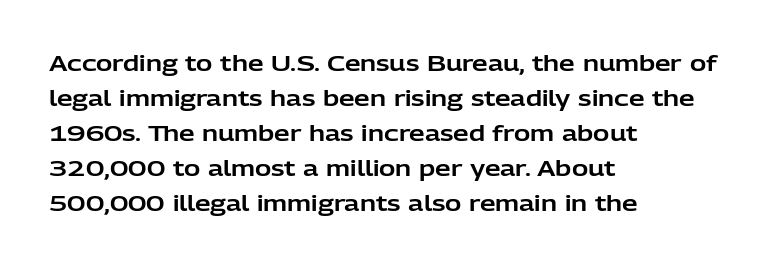
Q: Is the text italic (slanted)? A: No, it is upright.
Q: Is the text underlined? A: No.
Q: How is the paragraph aligned? A: Left-aligned.
Q: Is the spacing between letters normal or unusually wide? A: Normal.
Q: Is the spacing between lines tight, normal or loose? A: Normal.
